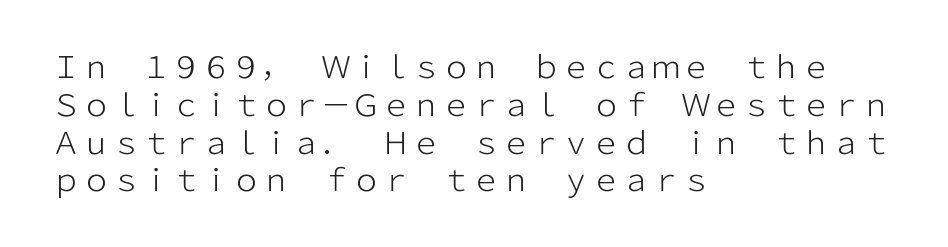
The foot of each line stays bare and open. Stroke thickness stays within the range of a standard reading face or lighter. Does the leading feel generous? No, just average. Here the designer chose a conventional face with non-uniform glyph widths.
